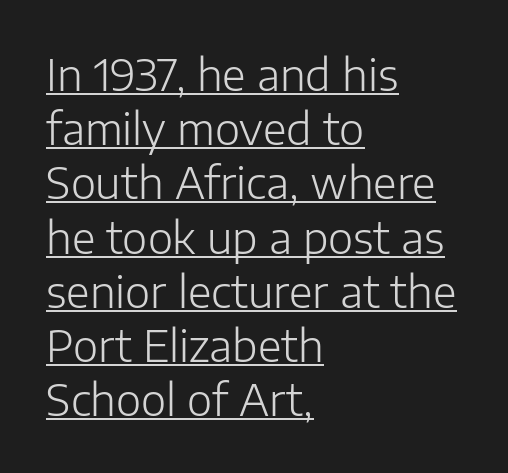
Are there feet on the stems? There aren't — it's a sans. Does the leading feel generous? No, just average. Where is the straight margin? On the left. A typesetter would mark this as roman, not italic.
